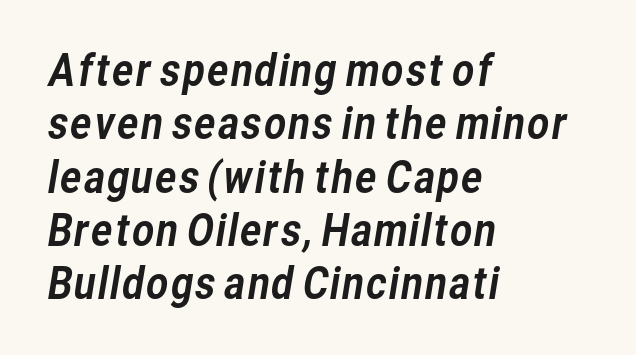
Q: Is the typeface a serif or a sans-serif typeface? A: Sans-serif.
Q: Is the text underlined? A: No.
Q: How is the paragraph aligned? A: Left-aligned.
Q: Is the spacing between letters normal or unusually wide? A: Normal.
Q: Width (condensed, normal, or wide)? A: Normal.
Q: Stroke contrast? A: Low.
Q: x-height? A: Medium.
Q: Monospaced? A: No.
